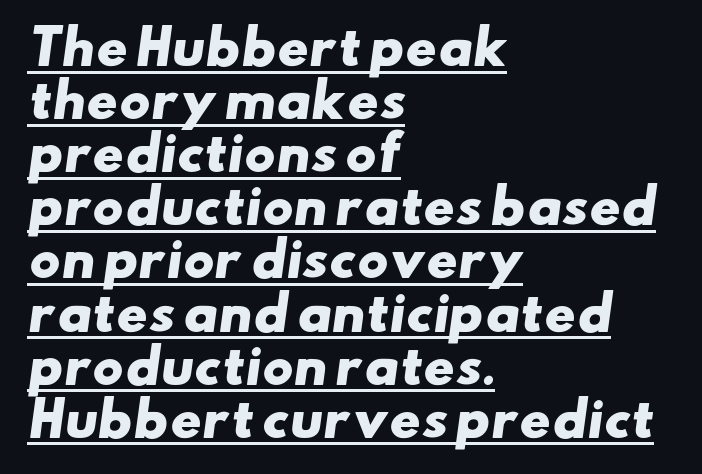
The image shows 47 px heavy, wide sans-serif type; set left-aligned, tight line spacing (1.13x), normal letter spacing, underlined; low stroke contrast and a small x-height.
